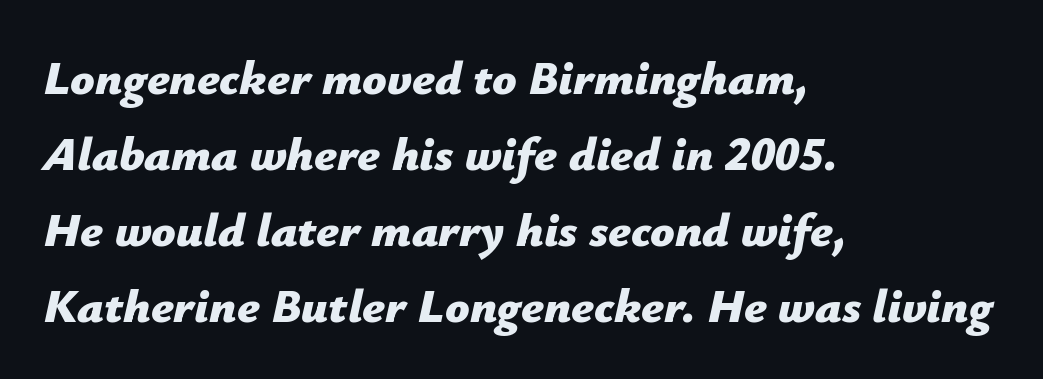
{"italic": "yes", "lean": "right", "slant_degrees": 12, "bold": "yes", "weight": "bold", "width": "normal", "stroke_contrast": "low", "x_height": "medium", "monospaced": "no", "underline": "no", "align": "left", "line_spacing": "normal", "line_spacing_ratio": 1.58, "letter_spacing": "normal", "letter_spacing_em": 0.0, "glyph_px": 48}
